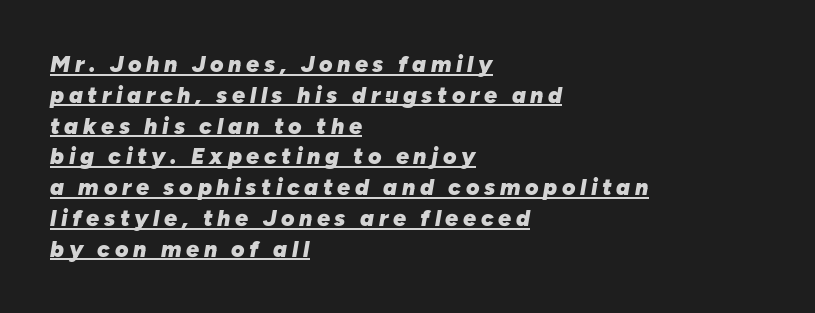
The tracking jumps out immediately: characters are airy and widely separated. The designer left line spacing at the default. This sample is left-justified, so line endings fall wherever the words run out. In designer terms, the underline attribute is active on this setting. Would a proofreader flag this as italicized? Yes.
